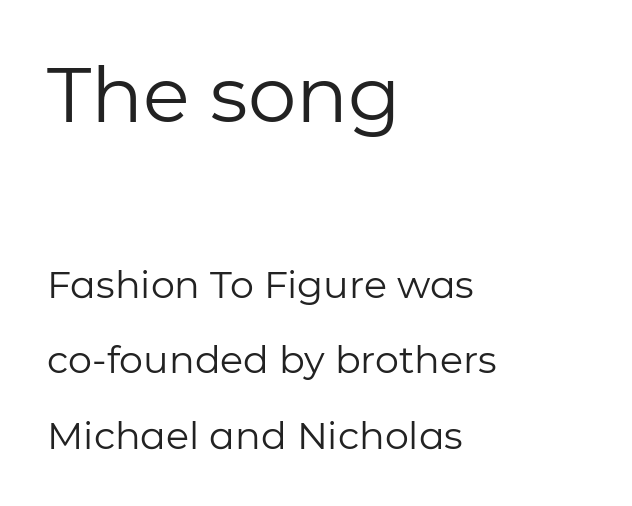
Q: Is the text bold? A: No.
Q: Is the text italic (slanted)? A: No, it is upright.
Q: Is the typeface a serif or a sans-serif typeface? A: Sans-serif.
Q: Is the text underlined? A: No.
Q: How is the paragraph aligned? A: Left-aligned.
Q: Is the spacing between letters normal or unusually wide? A: Normal.
Q: Is the spacing between lines tight, normal or loose? A: Loose.
Q: Which block of text is set in a larger size, the first (top) or the second (bottom)? A: The first (top) one.
Q: Width (condensed, normal, or wide)? A: Normal.
Q: Stroke contrast? A: Low.
Q: x-height? A: Medium.
Q: Monospaced? A: No.
